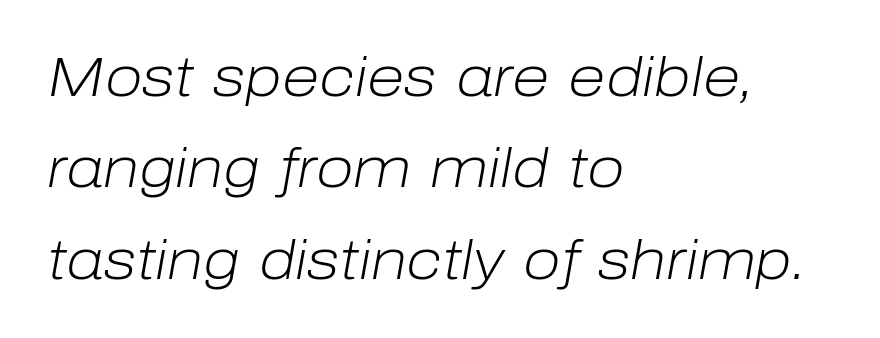
{"italic": "yes", "lean": "right", "slant_degrees": 10, "bold": "no", "weight": "light", "width": "normal", "stroke_contrast": "low", "x_height": "medium", "monospaced": "no", "underline": "no", "align": "left", "line_spacing": "normal", "line_spacing_ratio": 1.66, "letter_spacing": "normal", "letter_spacing_em": 0.0, "glyph_px": 55}
